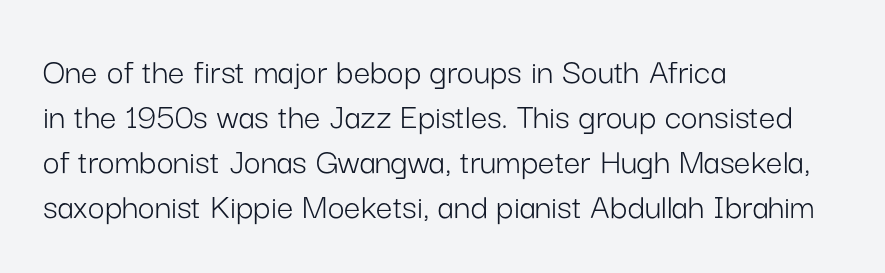
Regarding serifs, this sample does without them. The strokes carry an ordinary text weight at most. Each letter keeps its own natural width here, so spacing adapts to shape. Posture: upright roman. Tracking here is standard; glyphs follow each other at the usual distance.
